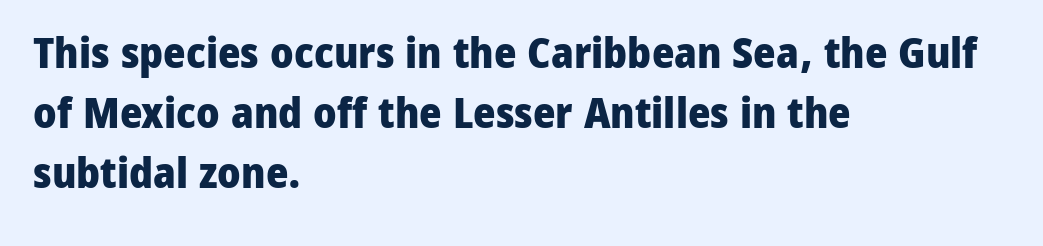
The image shows 43 px heavy sans-serif type, upright; set left-aligned, normal line spacing (1.4x), normal letter spacing, not underlined; low stroke contrast and a medium x-height.
